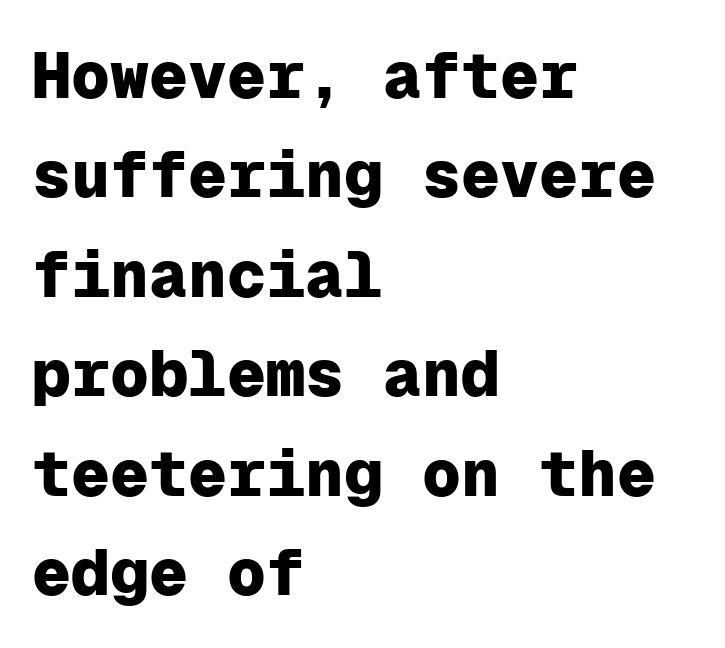
The letters are bold, with thick, heavy strokes. This rendering uses left alignment, leaving the right contour irregular. A normal amount of white space separates one row of letters from the next. Look at the bottom of the vertical strokes: they stop flat, with no serifs. How are the letters spaced? Ordinarily, with no added tracking. These lines are rendered in a fixed-pitch font.
